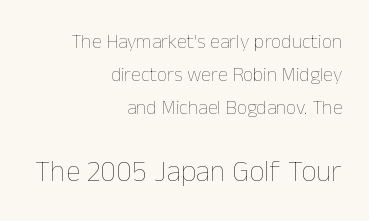
Q: Is the text bold? A: No.
Q: Is the text italic (slanted)? A: No, it is upright.
Q: Is the text underlined? A: No.
Q: How is the paragraph aligned? A: Right-aligned.
Q: Is the spacing between letters normal or unusually wide? A: Normal.
Q: Is the spacing between lines tight, normal or loose? A: Normal.
Q: Which block of text is set in a larger size, the first (top) or the second (bottom)? A: The second (bottom) one.
Q: Width (condensed, normal, or wide)? A: Normal.
Q: Stroke contrast? A: Low.
Q: x-height? A: Medium.
Q: Monospaced? A: No.
